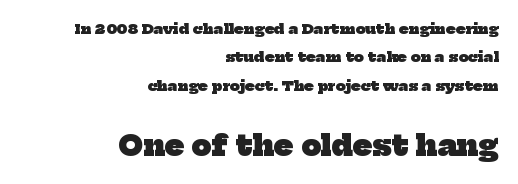
{"serif": "yes", "bold": "yes", "weight": "heavy", "width": "normal", "stroke_contrast": "low", "x_height": "medium", "monospaced": "no", "underline": "no", "align": "right", "line_spacing": "loose", "line_spacing_ratio": 2.03, "letter_spacing": "normal", "letter_spacing_em": 0.0, "larger_block": "second", "size_ratio": 2.0, "glyph_px": 28}
